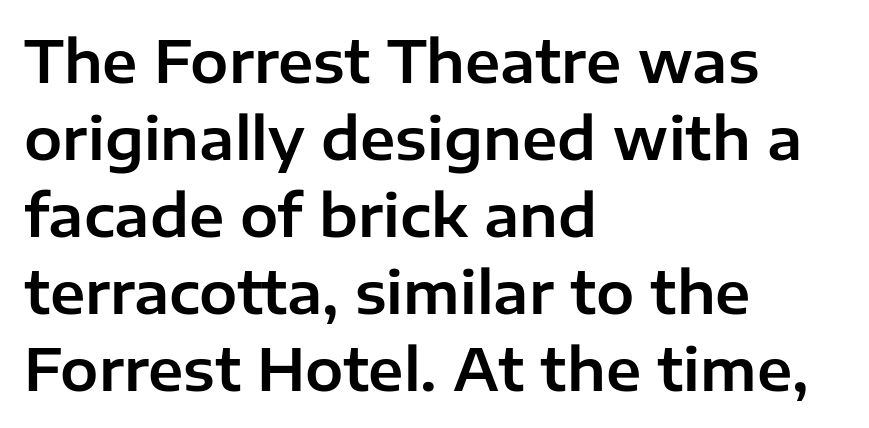
Line starts are locked; line ends wander. Look at the tracking — it's just the regular setting, nothing added. Descenders hang freely into open space. These lines are composed in type without serifs.
